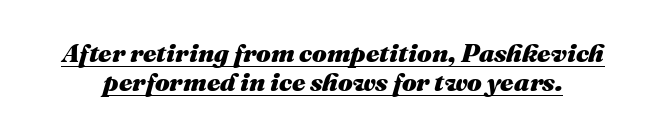
{"italic": "yes", "lean": "right", "slant_degrees": 16, "bold": "yes", "underline": "yes", "line_spacing": "tight", "line_spacing_ratio": 1.12, "letter_spacing": "normal", "letter_spacing_em": 0.0, "glyph_px": 26}
